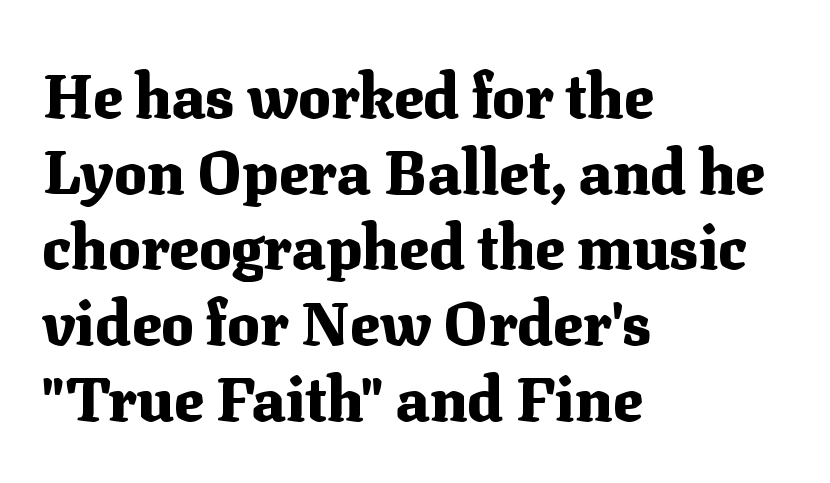
{"serif": "yes", "italic": "no", "bold": "yes", "weight": "heavy", "width": "normal", "stroke_contrast": "medium", "x_height": "medium", "monospaced": "no", "underline": "no", "align": "left", "line_spacing_ratio": 1.24, "letter_spacing": "normal", "letter_spacing_em": 0.0, "glyph_px": 61}
